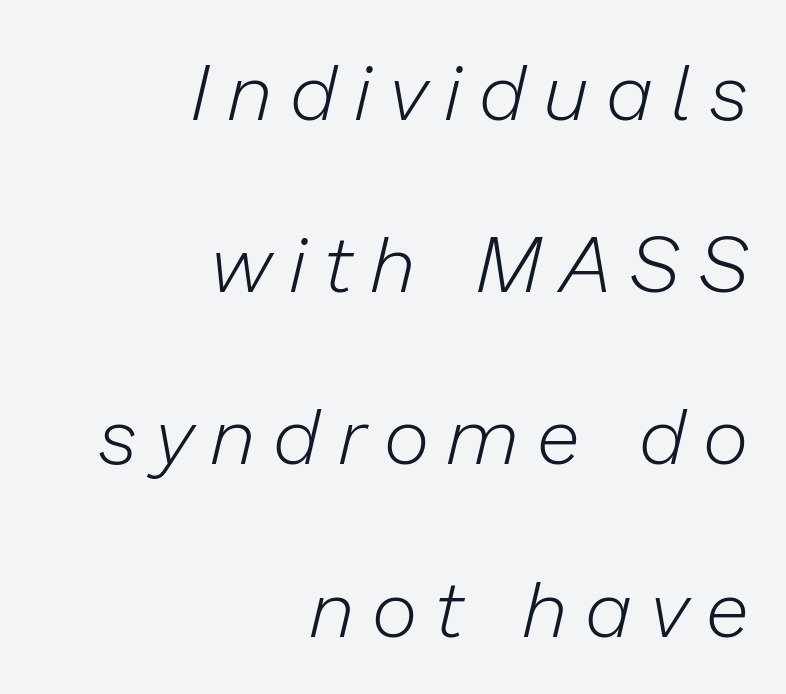
The image shows 79 px light type, italic (leaning right); set right-aligned, loose line spacing (2.18x), unusually wide letter spacing (+0.25 em), not underlined; low stroke contrast and a medium x-height.
